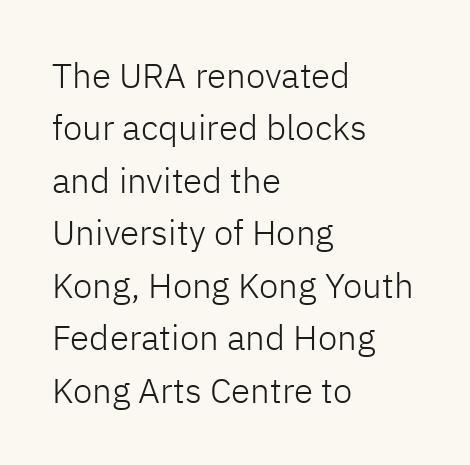
This reads as an unemphasized weight, regular at the heaviest. Do the letters lean? They stand straight. This rendering uses left alignment, leaving the right contour irregular. Caption: standard tracking, unaltered. The space between consecutive lines is moderate.
